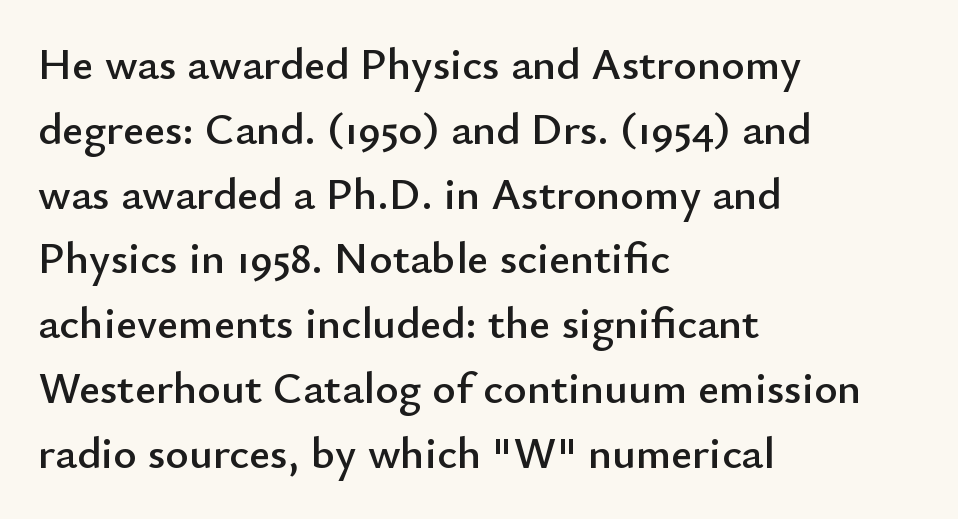
{"serif": "no", "italic": "no", "width": "normal", "stroke_contrast": "low", "x_height": "small", "monospaced": "no", "underline": "no", "align": "left", "line_spacing": "normal", "line_spacing_ratio": 1.44, "letter_spacing": "normal", "letter_spacing_em": 0.0, "glyph_px": 45}
